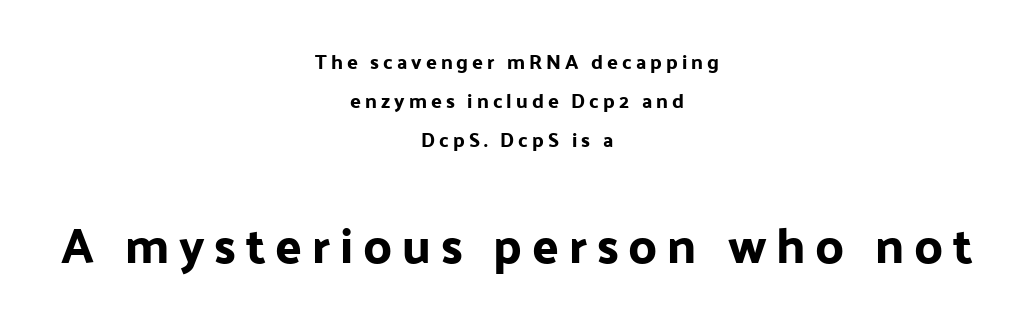
The image shows 49 px sans-serif type, upright; set centered, loose line spacing (1.94x), unusually wide letter spacing (+0.2 em), not underlined; the second (bottom) block is 2.45x larger; low stroke contrast and a medium x-height.
